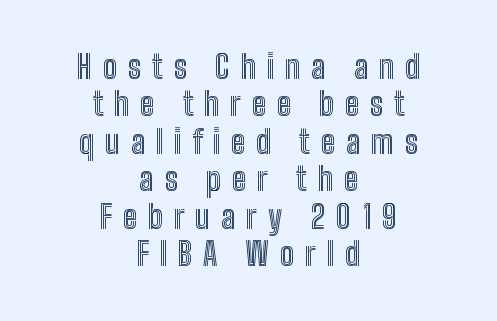
The image shows 32 px condensed type, upright; set centered, line spacing 1.17x, unusually wide letter spacing (+0.34 em), not underlined; a medium x-height.
